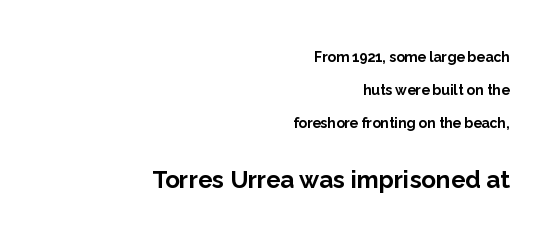
The glyphs have the mass of a bold cut. Short and long lines alike share a common ending point at right. This is roman type, the default non-slanted kind. Glance below the letters and you will spot only blank space.
